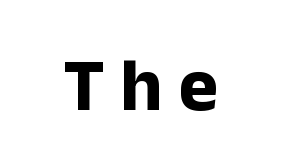
Q: Is the text bold? A: Yes.
Q: Is the text italic (slanted)? A: No, it is upright.
Q: Is the typeface a serif or a sans-serif typeface? A: Sans-serif.
Q: Is the text underlined? A: No.
Q: Is the spacing between letters normal or unusually wide? A: Unusually wide.
Q: Width (condensed, normal, or wide)? A: Normal.
Q: Stroke contrast? A: Low.
Q: x-height? A: Medium.
Q: Monospaced? A: No.
